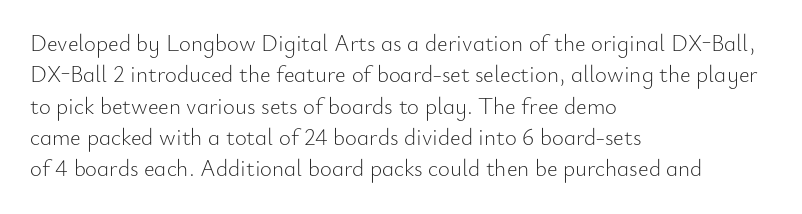
Q: Is the text bold? A: No.
Q: Is the text italic (slanted)? A: No, it is upright.
Q: Is the text underlined? A: No.
Q: How is the paragraph aligned? A: Left-aligned.
Q: Is the spacing between letters normal or unusually wide? A: Normal.
Q: Is the spacing between lines tight, normal or loose? A: Normal.
